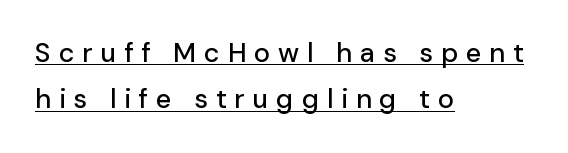
{"italic": "no", "underline": "yes", "align": "left", "line_spacing_ratio": 1.71, "letter_spacing": "wide", "letter_spacing_em": 0.29, "glyph_px": 27}
